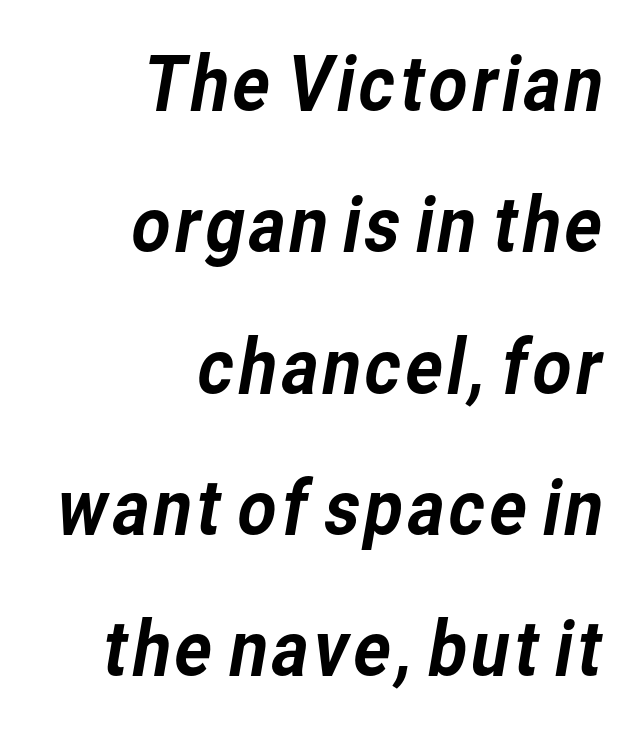
Typeset ragged left — the right edge is the straight one. Does extra space separate the letters? No, they use regular spacing. Looks like regular typesetting: each glyph gets only the width it needs. Type style note: lacks serifs. The foot of each line stays bare and open.
